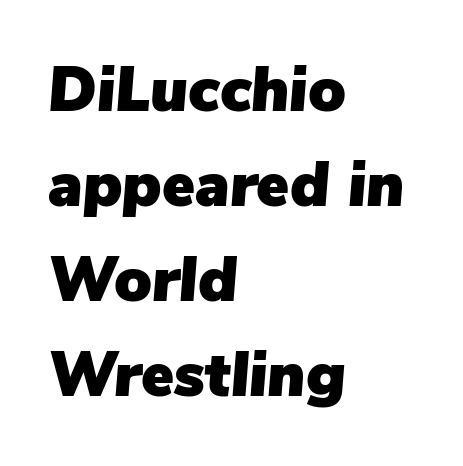
{"italic": "yes", "lean": "right", "slant_degrees": 5, "width": "normal", "stroke_contrast": "low", "x_height": "medium", "monospaced": "no", "underline": "no", "align": "left", "line_spacing": "normal", "line_spacing_ratio": 1.53, "letter_spacing": "normal", "letter_spacing_em": 0.0, "glyph_px": 62}
